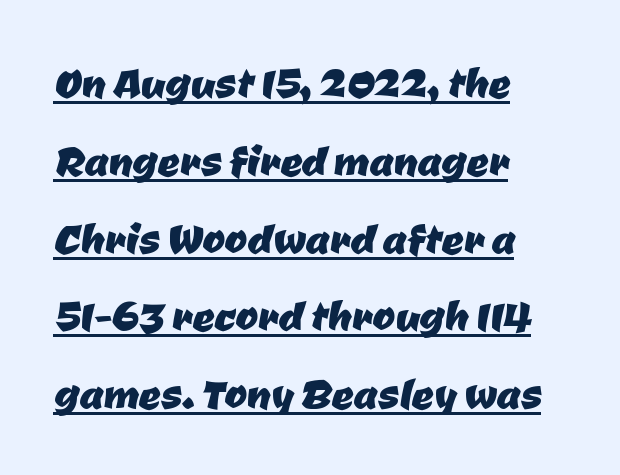
The rendering keeps characters at their native spacing. The passage shown is typed in a proportional face where columns would drift. All the whitespace from short lines collects on the right. Letterform terminals end flat and unadorned throughout the passage.
